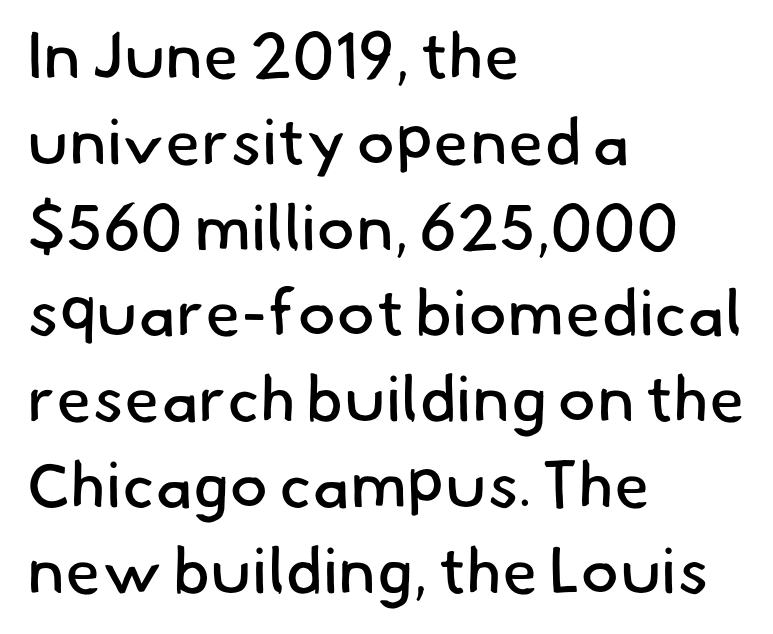
Q: Is the text bold? A: No.
Q: Is the typeface a serif or a sans-serif typeface? A: Sans-serif.
Q: Is the text underlined? A: No.
Q: How is the paragraph aligned? A: Left-aligned.
Q: Is the spacing between letters normal or unusually wide? A: Normal.
Q: Is the spacing between lines tight, normal or loose? A: Normal.
Q: Width (condensed, normal, or wide)? A: Normal.
Q: Stroke contrast? A: Low.
Q: x-height? A: Small.
Q: Monospaced? A: No.
